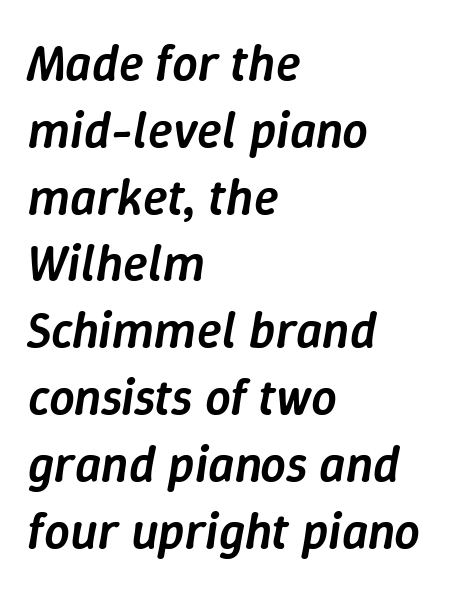
Q: Is the text bold? A: Semi-bold.
Q: Is the text italic (slanted)? A: Yes, it leans right by about 9 degrees.
Q: Is the text underlined? A: No.
Q: How is the paragraph aligned? A: Left-aligned.
Q: Is the spacing between letters normal or unusually wide? A: Normal.
Q: Is the spacing between lines tight, normal or loose? A: Normal.
Q: Width (condensed, normal, or wide)? A: Normal.
Q: Stroke contrast? A: Low.
Q: x-height? A: Medium.
Q: Monospaced? A: No.
